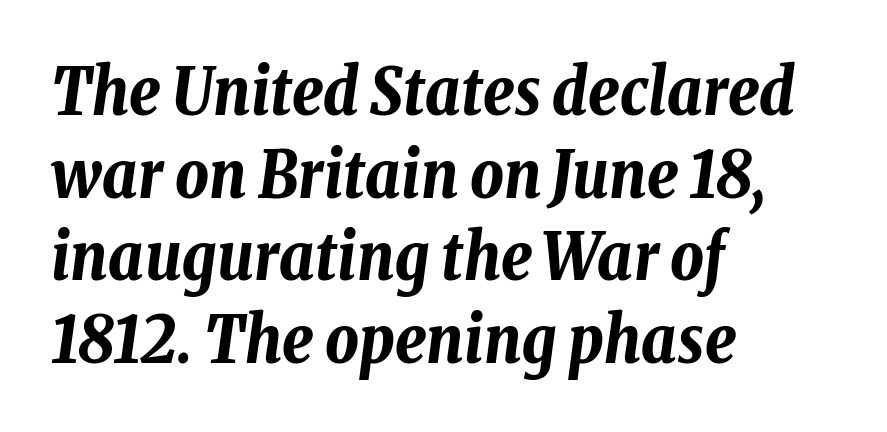
{"italic": "yes", "lean": "right", "slant_degrees": 8, "bold": "yes", "weight": "bold", "width": "condensed", "stroke_contrast": "low", "x_height": "medium", "monospaced": "no", "underline": "no", "align": "left", "line_spacing": "normal", "line_spacing_ratio": 1.27, "letter_spacing": "normal", "letter_spacing_em": 0.0, "glyph_px": 65}
